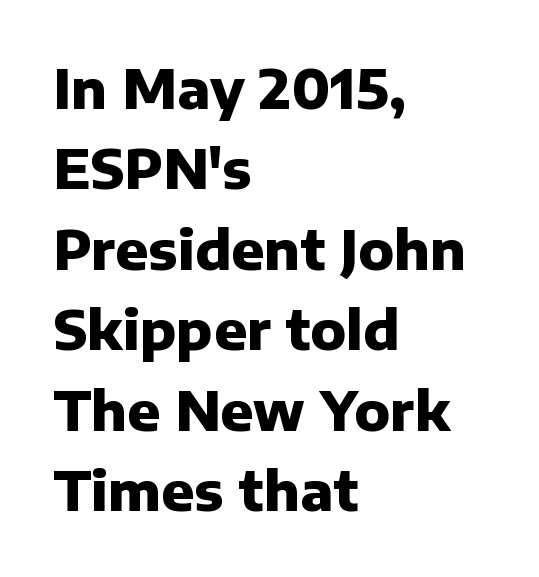
The image shows 54 px heavy sans-serif type, upright; set left-aligned, normal line spacing (1.49x), normal letter spacing, not underlined; low stroke contrast and a medium x-height.
